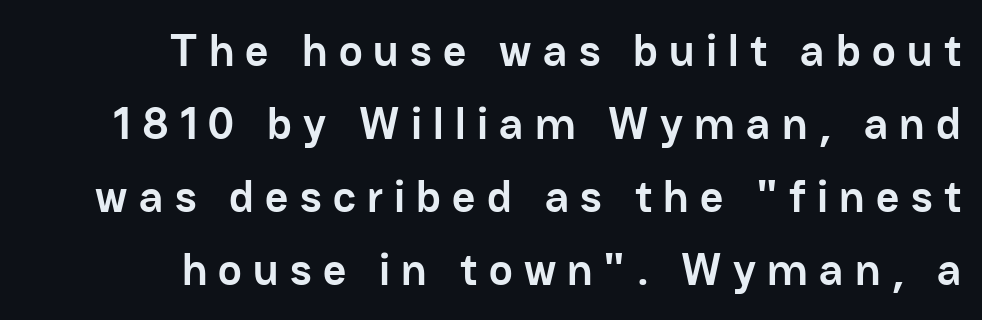
The image shows 45 px semibold sans-serif type, upright; set right-aligned, normal line spacing (1.62x), unusually wide letter spacing (+0.25 em), not underlined; low stroke contrast and a medium x-height.
